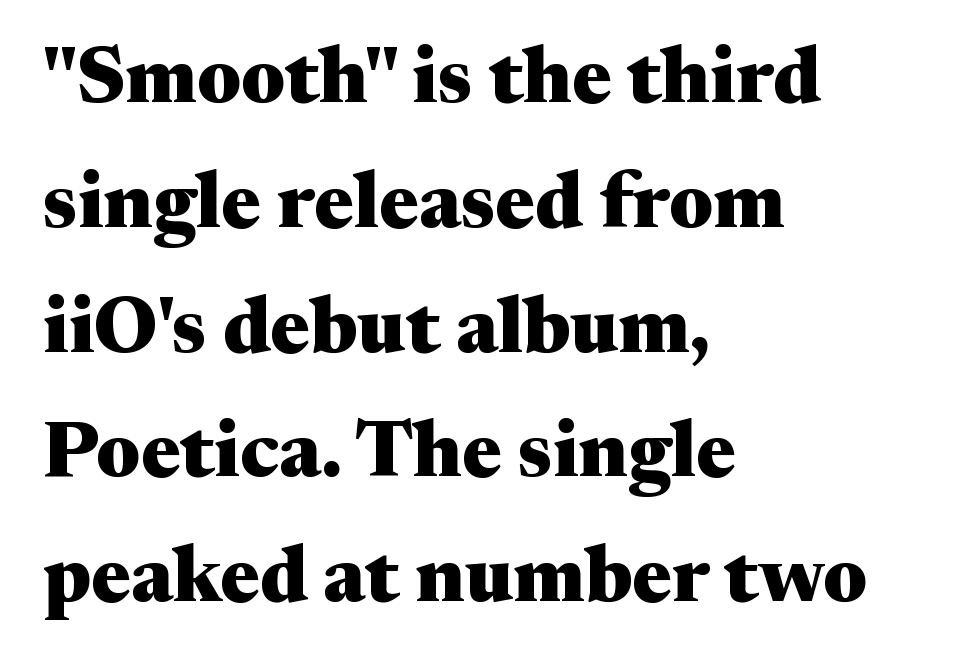
The image shows 79 px heavy, wide serif type, upright; set left-aligned, normal line spacing (1.58x), normal letter spacing, not underlined; medium stroke contrast and a medium x-height.
